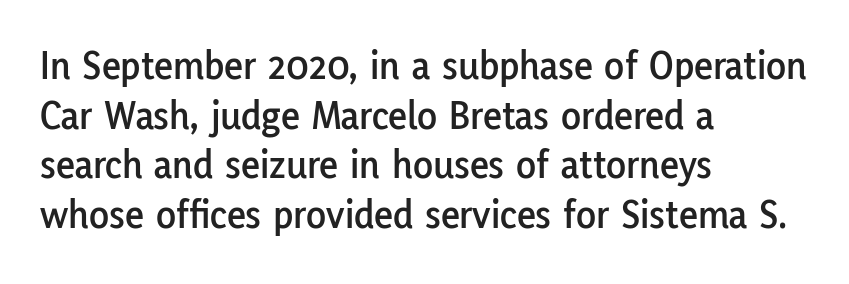
Q: Is the text italic (slanted)? A: No, it is upright.
Q: Is the typeface a serif or a sans-serif typeface? A: Sans-serif.
Q: Is the text underlined? A: No.
Q: How is the paragraph aligned? A: Left-aligned.
Q: Is the spacing between letters normal or unusually wide? A: Normal.
Q: Width (condensed, normal, or wide)? A: Normal.
Q: Stroke contrast? A: Low.
Q: x-height? A: Medium.
Q: Monospaced? A: No.
